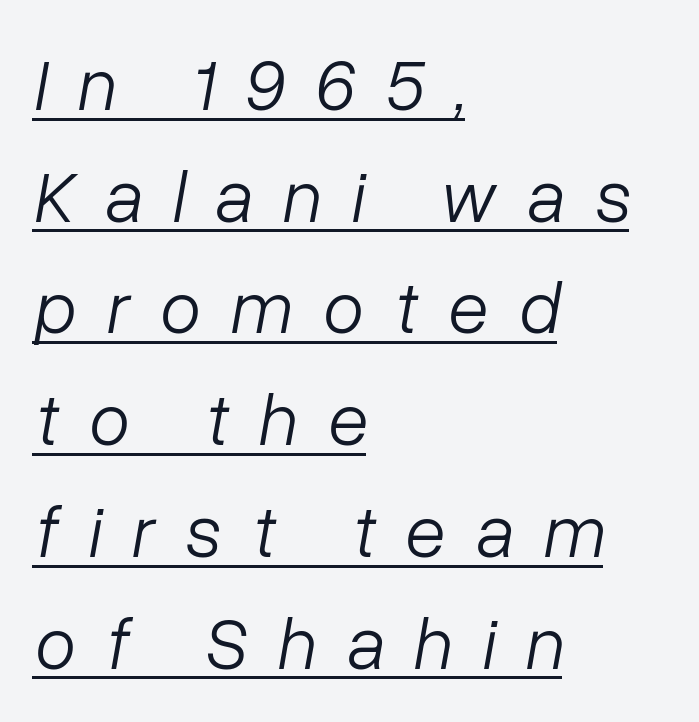
Q: Is the text bold? A: No.
Q: Is the text italic (slanted)? A: Yes, it leans right by about 10 degrees.
Q: Is the text underlined? A: Yes.
Q: How is the paragraph aligned? A: Left-aligned.
Q: Is the spacing between letters normal or unusually wide? A: Unusually wide.
Q: Is the spacing between lines tight, normal or loose? A: Normal.
Q: Width (condensed, normal, or wide)? A: Normal.
Q: Stroke contrast? A: Low.
Q: x-height? A: Medium.
Q: Monospaced? A: No.
